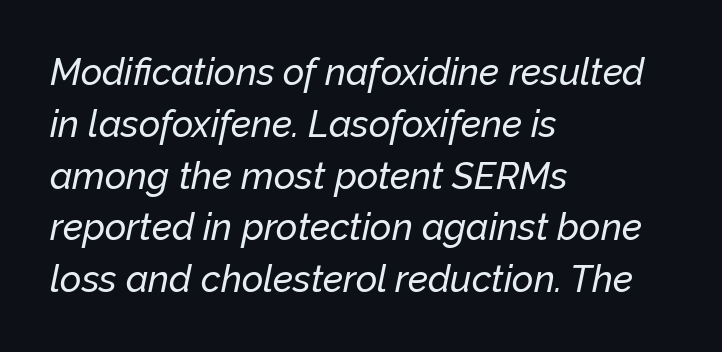
Is there much room between lines? A standard amount, neither cramped nor airy. Here the glyphs are tracked normally, forming tight word shapes. Visually the block forms a straight wall on the left and a jagged coastline on the right. Each letter keeps its own natural width here, so spacing adapts to shape.
